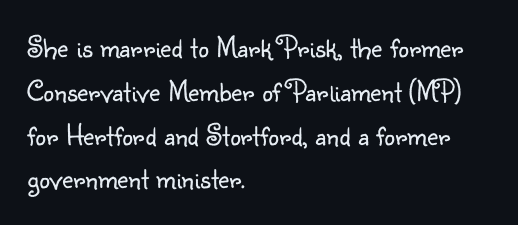
Students, note that the glyphs here touch the page at normal intervals. Descender tails drop into unmarked territory. Nope, not italic — everything's standing straight. Summary of vertical rhythm: regular, with standard interline spacing.
